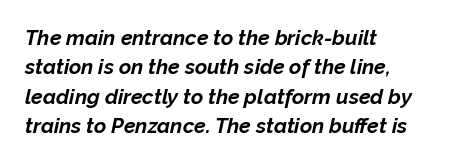
Which margin do the lines hug? The left one — the right edge is uneven. Compared with an ordinary text face, these strokes are far heavier — a full bold. Compared with typical paragraphs, the rows here are spaced about the same. The letters sit at their default tracking, neither squeezed nor spread.
